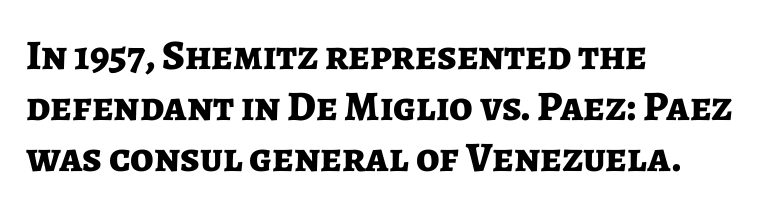
The image shows 42 px bold sans-serif type, upright; set left-aligned, line spacing 1.21x, normal letter spacing, not underlined; low stroke contrast and a medium x-height.
